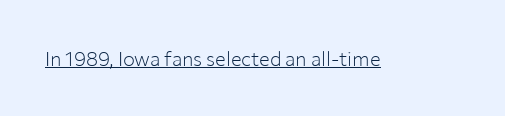
Between one letter and the next there's only the usual sliver of space. A roman cut, with each character standing at attention. The rendered words wear a rule along their underside. Heaviness? Minimal to ordinary, like unemphasized prose.
